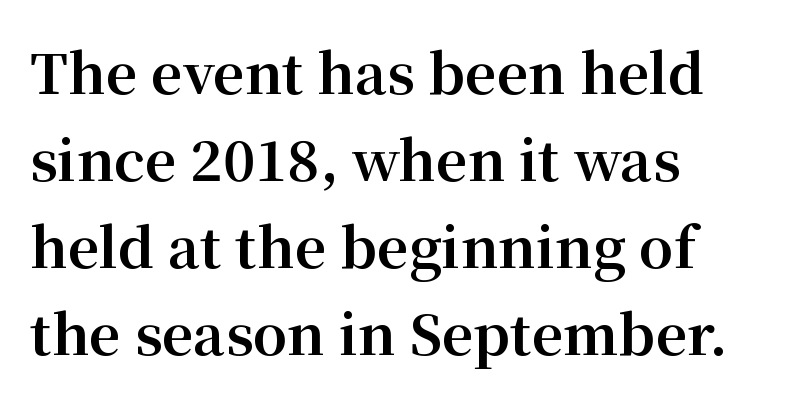
The image shows 55 px bold serif type, upright; set left-aligned, normal line spacing (1.58x), normal letter spacing, not underlined; medium stroke contrast and a medium x-height.
